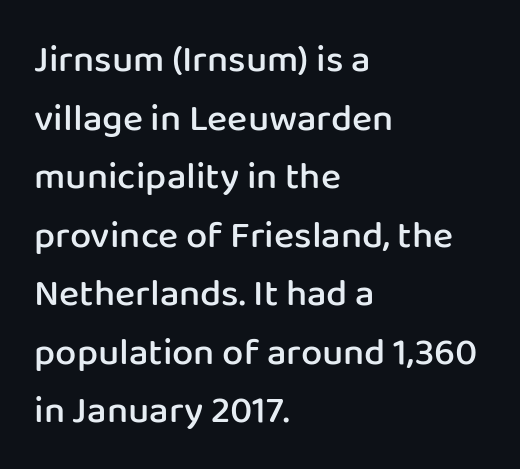
These words are printed semibold, heavier than regular yet not bold. If you drew a ruler down the left edge, every line would touch it. The passage shown is not underscored anywhere. Regarding leading, the lines here are spaced in the standard way. Ordinary non-slanted type is in use.
